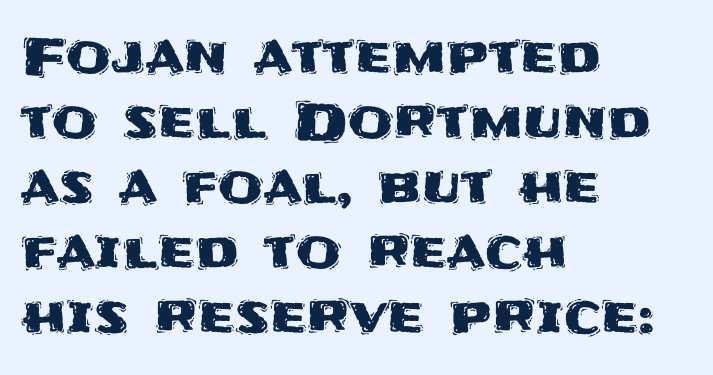
Q: Is the text italic (slanted)? A: No, it is upright.
Q: Is the typeface a serif or a sans-serif typeface? A: Sans-serif.
Q: Is the text underlined? A: No.
Q: How is the paragraph aligned? A: Left-aligned.
Q: Is the spacing between letters normal or unusually wide? A: Normal.
Q: Is the spacing between lines tight, normal or loose? A: Normal.
Q: Width (condensed, normal, or wide)? A: Normal.
Q: Stroke contrast? A: Medium.
Q: x-height? A: Large.
Q: Monospaced? A: No.
